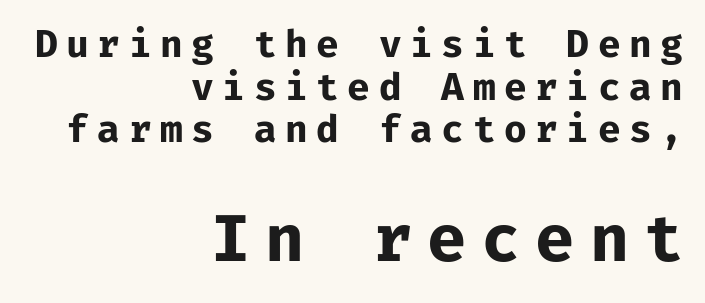
{"serif": "no", "italic": "no", "bold": "yes", "weight": "bold", "width": "normal", "stroke_contrast": "low", "x_height": "medium", "monospaced": "yes", "underline": "no", "align": "right", "line_spacing": "tight", "line_spacing_ratio": 1.15, "letter_spacing": "wide", "letter_spacing_em": 0.23, "larger_block": "second", "size_ratio": 1.73, "glyph_px": 64}
